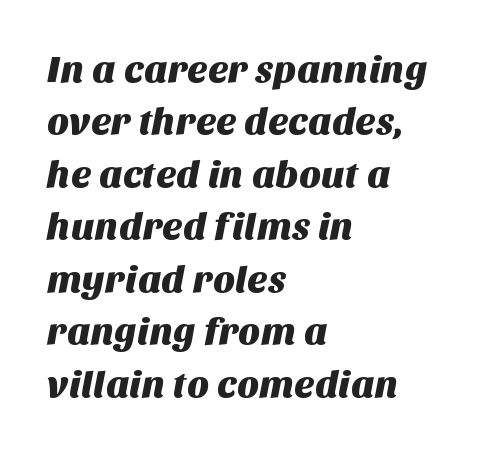
The image shows 38 px sans-serif type; set left-aligned, normal line spacing (1.38x), normal letter spacing, not underlined; medium stroke contrast and a large x-height.
